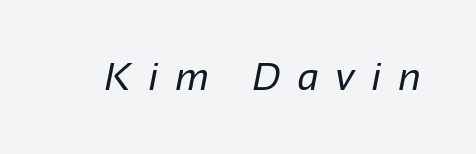
Tracking here is generous; glyphs stand well apart from one another. Varying glyph widths throughout — classic text-font behaviour. Type style note: lacks serifs. Underline: absent. The letterforms sit at book weight or below.
